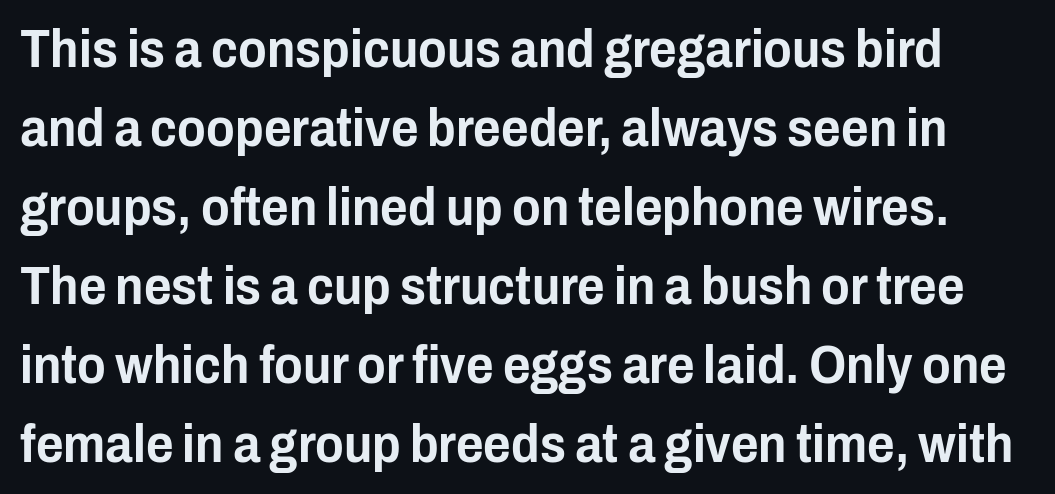
The image shows 53 px condensed sans-serif type, upright; set normal line spacing (1.49x), normal letter spacing, not underlined; low stroke contrast and a medium x-height.
